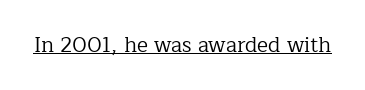
{"italic": "no", "bold": "no", "underline": "yes", "letter_spacing": "normal", "letter_spacing_em": 0.0, "glyph_px": 21}
